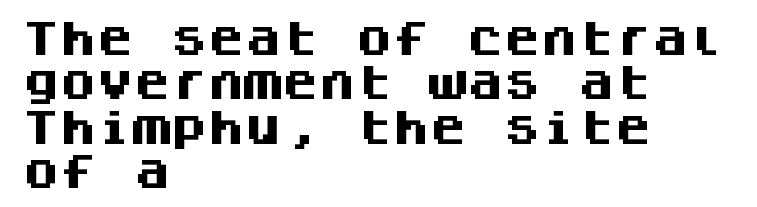
Q: Is the text bold? A: Yes.
Q: Is the text italic (slanted)? A: No, it is upright.
Q: Is the typeface a serif or a sans-serif typeface? A: Sans-serif.
Q: Is the text underlined? A: No.
Q: How is the paragraph aligned? A: Left-aligned.
Q: Is the spacing between letters normal or unusually wide? A: Normal.
Q: Width (condensed, normal, or wide)? A: Normal.
Q: Stroke contrast? A: Medium.
Q: x-height? A: Large.
Q: Monospaced? A: Yes.
